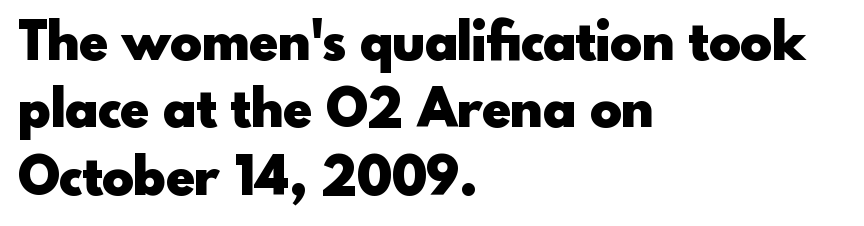
{"serif": "no", "italic": "no", "bold": "yes", "weight": "heavy", "width": "normal", "x_height": "small", "monospaced": "no", "underline": "no", "align": "left", "line_spacing": "normal", "line_spacing_ratio": 1.27, "letter_spacing": "normal", "letter_spacing_em": 0.0, "glyph_px": 53}
